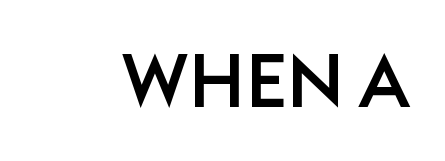
Is this a sans? Yes — the strokes have no serifs. Underlining? Definitely not there. A typesetter would call this zero additional tracking. This is roman type, the default non-slanted kind. The face used here is proportionally spaced, like ordinary book or web type.
